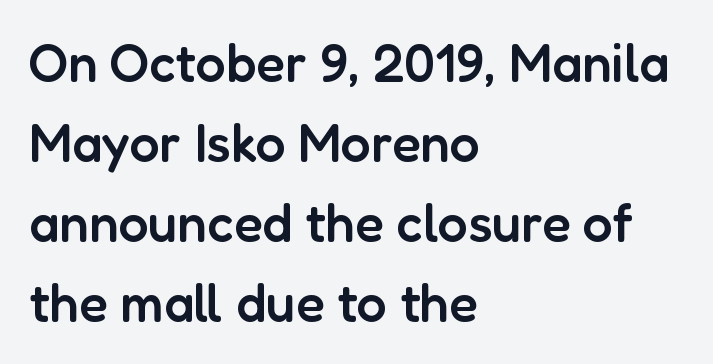
{"serif": "no", "italic": "no", "bold": "semi", "weight": "semibold", "width": "normal", "stroke_contrast": "low", "x_height": "medium", "monospaced": "no", "underline": "no", "align": "left", "line_spacing": "normal", "line_spacing_ratio": 1.51, "letter_spacing": "normal", "letter_spacing_em": 0.0, "glyph_px": 53}
